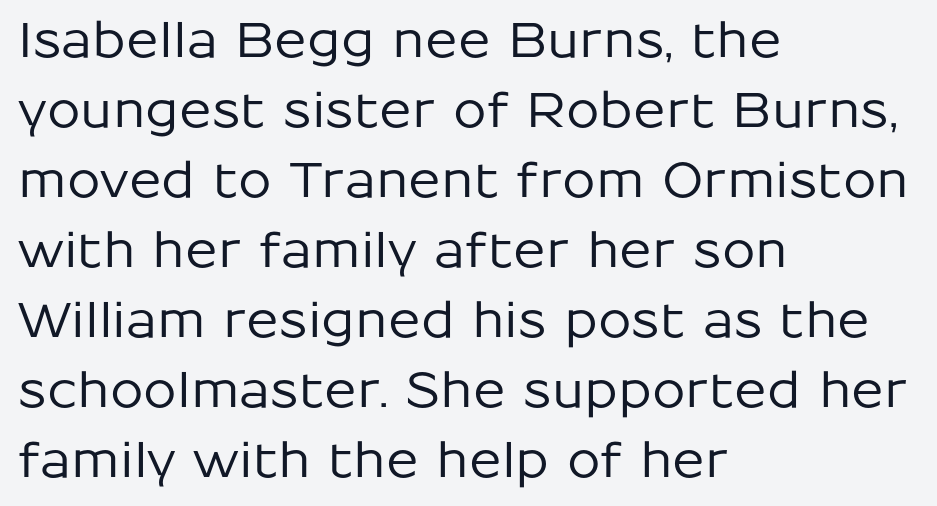
Q: Is the text italic (slanted)? A: No, it is upright.
Q: Is the typeface a serif or a sans-serif typeface? A: Sans-serif.
Q: Is the text underlined? A: No.
Q: How is the paragraph aligned? A: Left-aligned.
Q: Is the spacing between letters normal or unusually wide? A: Normal.
Q: Is the spacing between lines tight, normal or loose? A: Normal.
Q: Width (condensed, normal, or wide)? A: Normal.
Q: Stroke contrast? A: Low.
Q: x-height? A: Medium.
Q: Monospaced? A: No.
